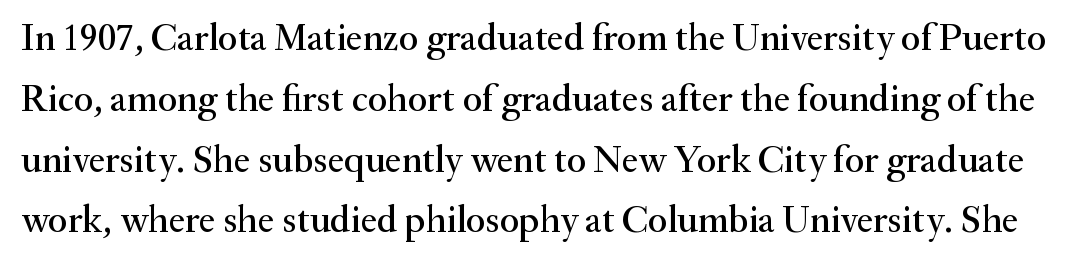
{"serif": "yes", "italic": "no", "width": "normal", "stroke_contrast": "medium", "x_height": "small", "monospaced": "no", "underline": "no", "line_spacing": "normal", "line_spacing_ratio": 1.6, "letter_spacing": "normal", "letter_spacing_em": 0.0, "glyph_px": 38}
